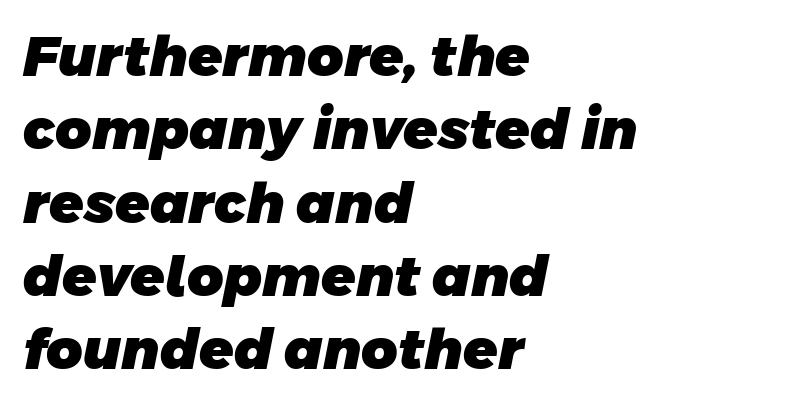
The image shows 56 px heavy sans-serif type; set left-aligned, normal line spacing (1.31x), normal letter spacing, not underlined; low stroke contrast and a large x-height.
